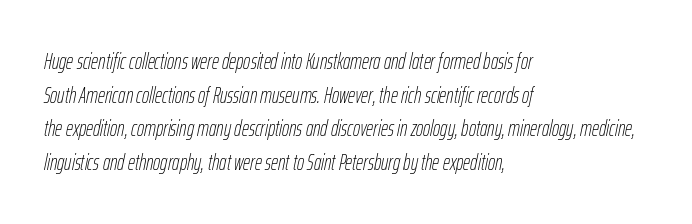
The image shows 22 px text type, italic (leaning right); set left-aligned, normal line spacing (1.53x), normal letter spacing, not underlined.
